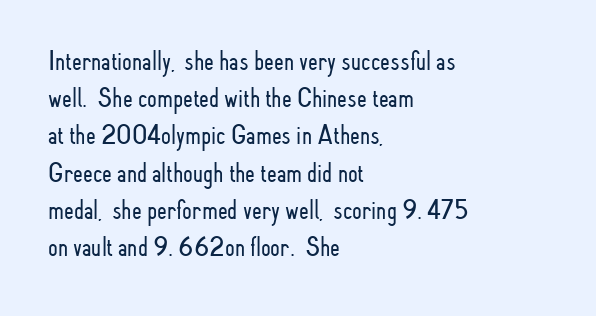
Q: Is the text bold? A: No.
Q: Is the text italic (slanted)? A: No, it is upright.
Q: Is the typeface a serif or a sans-serif typeface? A: Sans-serif.
Q: Is the text underlined? A: No.
Q: How is the paragraph aligned? A: Left-aligned.
Q: Is the spacing between letters normal or unusually wide? A: Normal.
Q: Is the spacing between lines tight, normal or loose? A: Normal.
Q: Width (condensed, normal, or wide)? A: Condensed.
Q: Stroke contrast? A: Low.
Q: x-height? A: Small.
Q: Monospaced? A: No.
